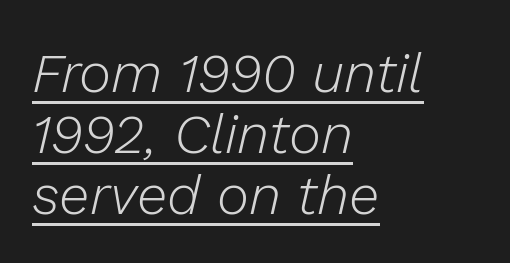
The image shows 55 px light type, italic (leaning right); set left-aligned, tight line spacing (1.11x), normal letter spacing, underlined; low stroke contrast and a medium x-height.
